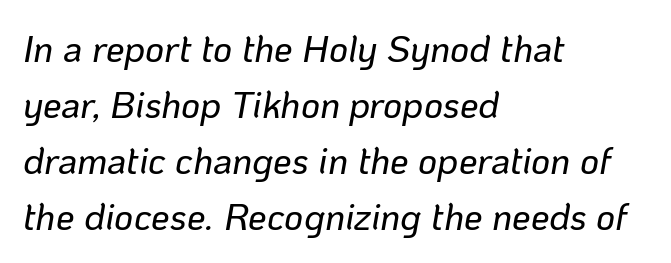
Q: Is the text italic (slanted)? A: Yes, it leans right by about 10 degrees.
Q: Is the text underlined? A: No.
Q: How is the paragraph aligned? A: Left-aligned.
Q: Is the spacing between letters normal or unusually wide? A: Normal.
Q: Is the spacing between lines tight, normal or loose? A: Normal.
Q: Width (condensed, normal, or wide)? A: Normal.
Q: Stroke contrast? A: Low.
Q: x-height? A: Medium.
Q: Monospaced? A: No.
